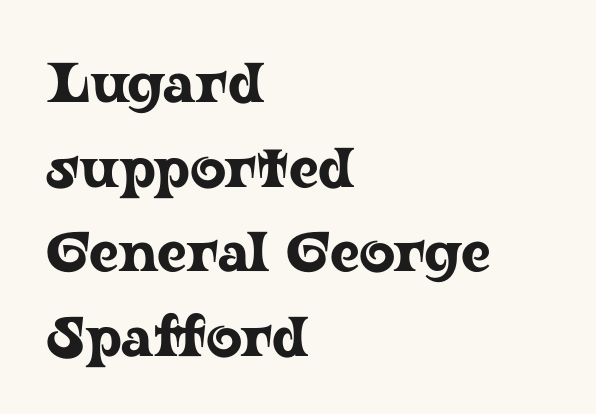
{"serif": "yes", "italic": "no", "width": "wide", "stroke_contrast": "low", "x_height": "medium", "monospaced": "no", "underline": "no", "align": "left", "line_spacing": "normal", "line_spacing_ratio": 1.51, "letter_spacing": "normal", "letter_spacing_em": 0.0, "glyph_px": 56}
